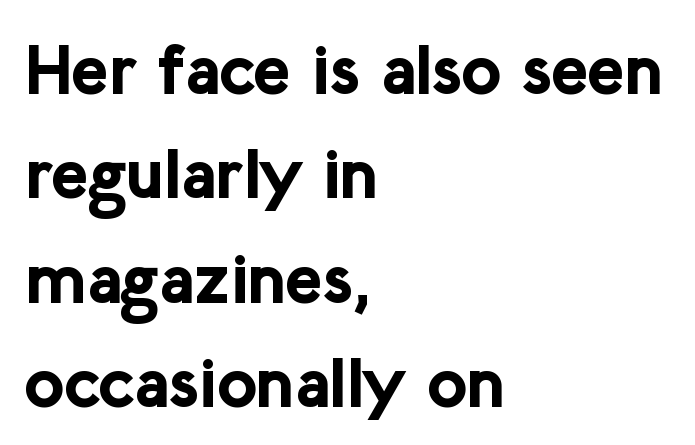
{"serif": "no", "italic": "no", "bold": "yes", "weight": "bold", "width": "normal", "stroke_contrast": "low", "x_height": "medium", "monospaced": "no", "underline": "no", "align": "left", "line_spacing": "normal", "line_spacing_ratio": 1.49, "letter_spacing": "normal", "letter_spacing_em": 0.0, "glyph_px": 70}
